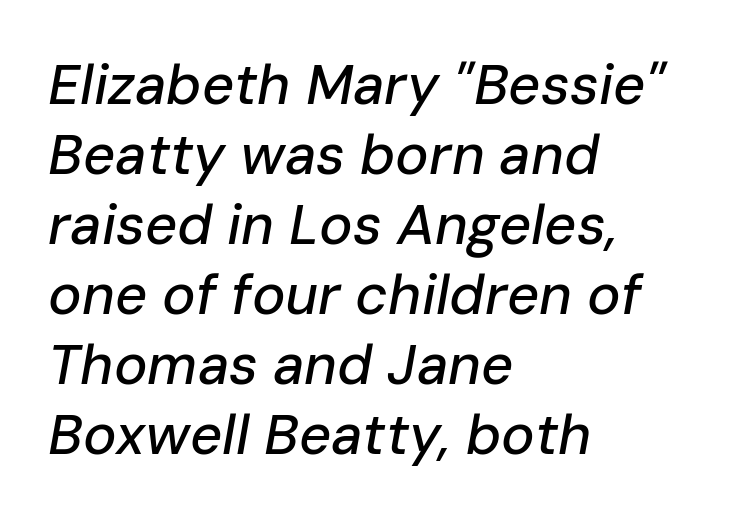
{"italic": "yes", "lean": "right", "slant_degrees": 10, "width": "normal", "stroke_contrast": "low", "x_height": "medium", "monospaced": "no", "underline": "no", "align": "left", "line_spacing": "normal", "line_spacing_ratio": 1.25, "letter_spacing": "normal", "letter_spacing_em": 0.0, "glyph_px": 56}
